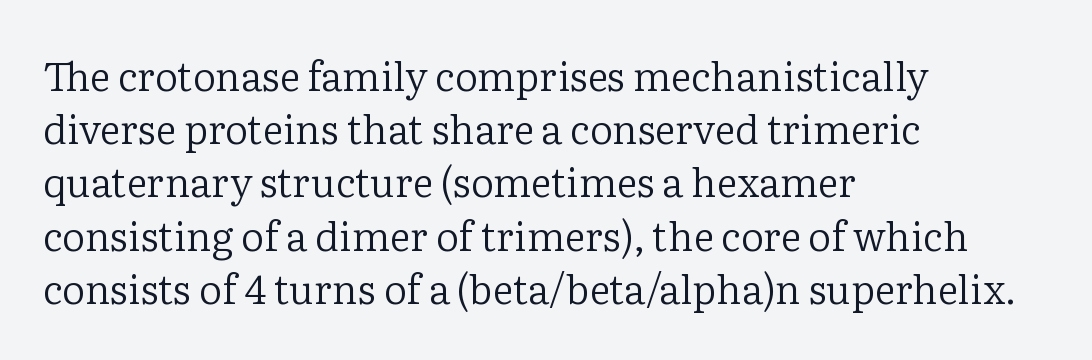
The image shows 40 px regular-weight serif type, upright; set left-aligned, normal line spacing (1.33x), normal letter spacing, not underlined; low stroke contrast and a medium x-height.
